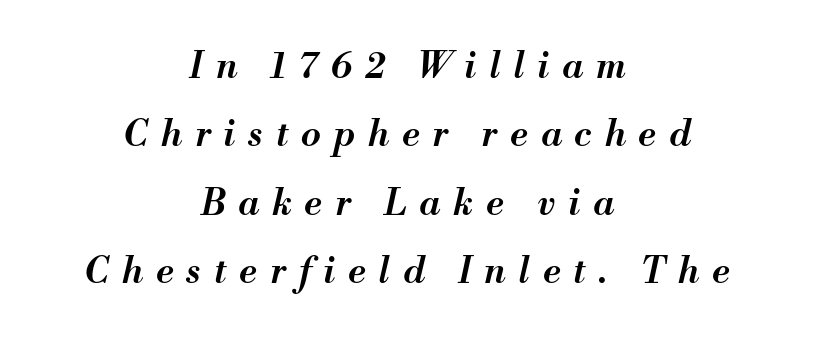
The image shows 36 px semibold type, italic (leaning right); set centered, loose line spacing (1.9x), unusually wide letter spacing (+0.36 em), not underlined; medium stroke contrast and a small x-height.
